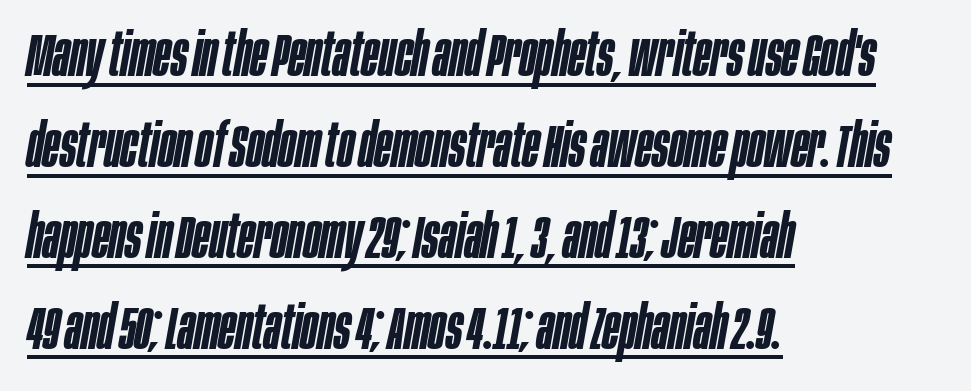
Q: Is the text bold? A: Semi-bold.
Q: Is the text italic (slanted)? A: Yes, it leans right by about 10 degrees.
Q: Is the text underlined? A: Yes.
Q: How is the paragraph aligned? A: Left-aligned.
Q: Is the spacing between letters normal or unusually wide? A: Normal.
Q: Is the spacing between lines tight, normal or loose? A: Normal.
Q: Width (condensed, normal, or wide)? A: Condensed.
Q: Stroke contrast? A: Low.
Q: x-height? A: Large.
Q: Monospaced? A: No.
